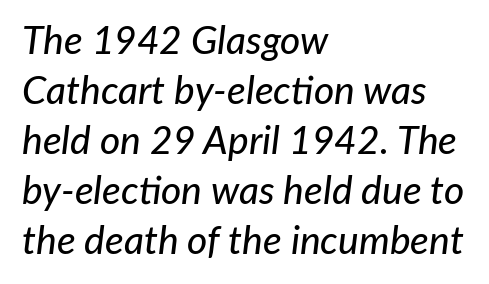
Q: Is the text italic (slanted)? A: Yes, it leans right by about 7 degrees.
Q: Is the text underlined? A: No.
Q: How is the paragraph aligned? A: Left-aligned.
Q: Is the spacing between letters normal or unusually wide? A: Normal.
Q: Is the spacing between lines tight, normal or loose? A: Normal.
Q: Width (condensed, normal, or wide)? A: Normal.
Q: Stroke contrast? A: Low.
Q: x-height? A: Medium.
Q: Monospaced? A: No.
